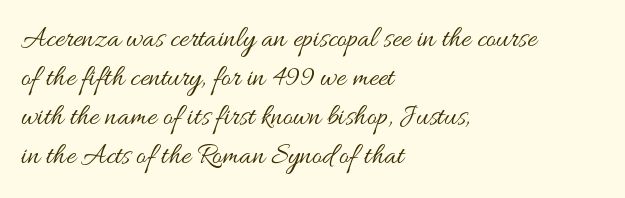
{"bold": "no", "weight": "regular", "width": "wide", "stroke_contrast": "medium", "x_height": "small", "monospaced": "no", "underline": "no", "align": "left", "line_spacing": "normal", "line_spacing_ratio": 1.35, "letter_spacing": "normal", "letter_spacing_em": 0.0, "glyph_px": 29}
